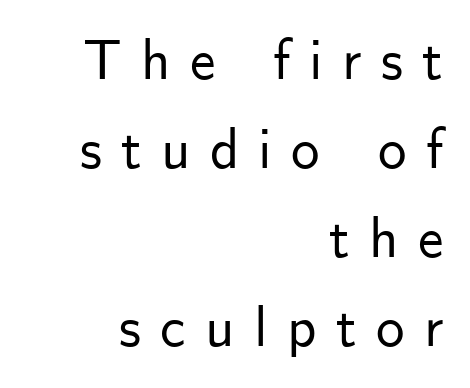
Q: Is the text italic (slanted)? A: No, it is upright.
Q: Is the typeface a serif or a sans-serif typeface? A: Sans-serif.
Q: Is the text underlined? A: No.
Q: How is the paragraph aligned? A: Right-aligned.
Q: Is the spacing between letters normal or unusually wide? A: Unusually wide.
Q: Is the spacing between lines tight, normal or loose? A: Normal.
Q: Width (condensed, normal, or wide)? A: Normal.
Q: Stroke contrast? A: Low.
Q: x-height? A: Small.
Q: Monospaced? A: No.
